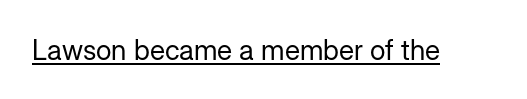
The image shows 28 px regular-weight sans-serif type, upright; set normal letter spacing, underlined; low stroke contrast and a medium x-height.
